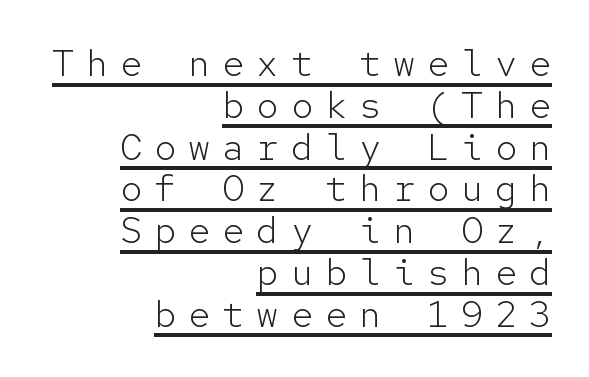
{"serif": "no", "italic": "no", "bold": "no", "weight": "light", "width": "normal", "stroke_contrast": "low", "x_height": "medium", "monospaced": "yes", "underline": "yes", "align": "right", "line_spacing": "tight", "line_spacing_ratio": 1.13, "letter_spacing": "wide", "letter_spacing_em": 0.32, "glyph_px": 37}
